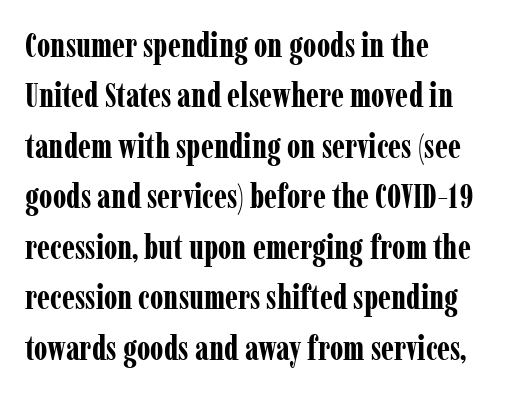
Designer's note — italics off, roman on. Characters follow at the spacing the type designer built in. Heavy, bold letterforms. The baseline area is clear. The typeface chosen for these lines features serifs. The designer left line spacing at the default.
